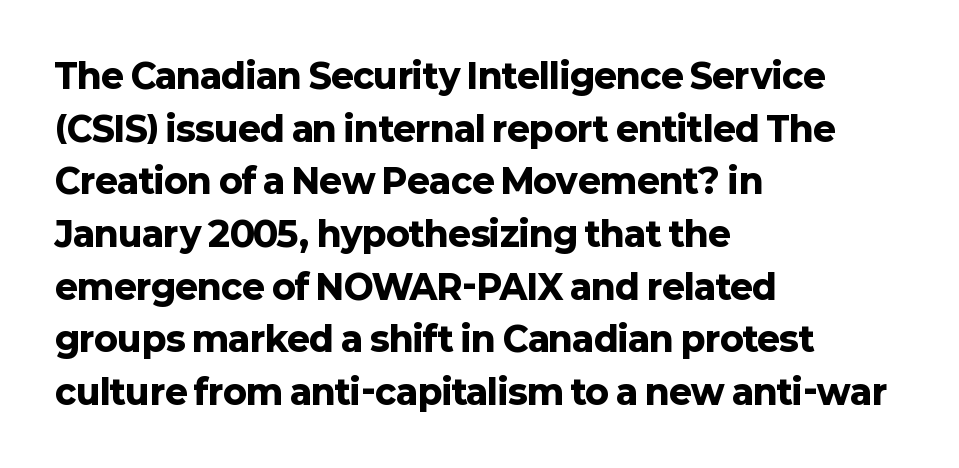
The specimen omits any rule beneath the text block's lines. In terms of letterform style, serifs are entirely absent. Nothing unusual about the tracking: characters are spaced as the font intends. This block has exactly the height ordinary leading produces. The type sits square on the baseline with zero lean. Character widths vary here, with narrow letters taking less room than wide ones.
